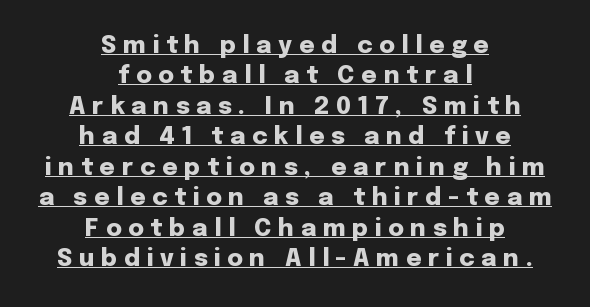
The face used here appears with an underline applied. The font is running at its bold setting. Loose tracking; the words dissolve into strings of separated letters. In terms of posture, this sample is upright. Caption: multi-line text, centered on the measure.
